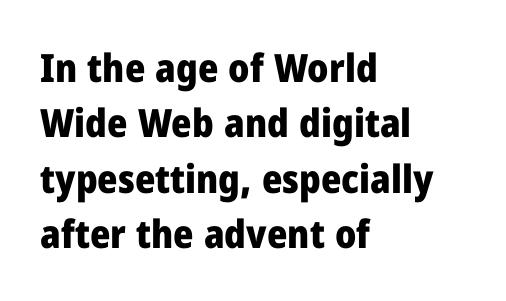
The letters stand upright; this is a roman face. Every row of glyphs begins at an identical x-position on the left. Varying glyph widths throughout — classic text-font behaviour. A dark, heavy texture on the line: the type is bold. Each new line begins a customary step beneath the previous one. Each word holds together tightly as a unit, with standard inter-letter gaps.
